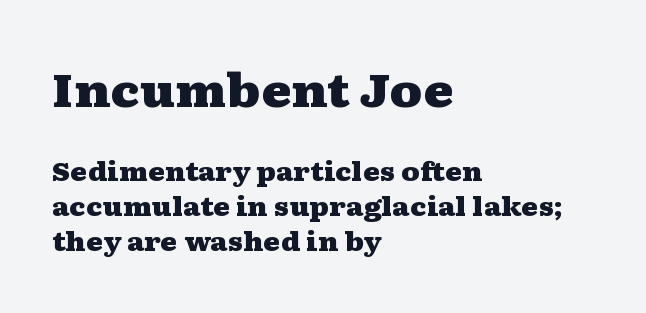
The lettering holds an erect, upright posture throughout. A typesetter would call this proportional, since set widths differ per character. How would I describe the line gaps? Plain and ordinary. Unmarked baselines from the first word to the last.
